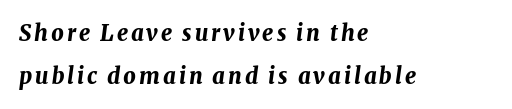
The image shows 22 px bold type, italic (leaning right); set left-aligned, loose line spacing (1.95x), not underlined.
